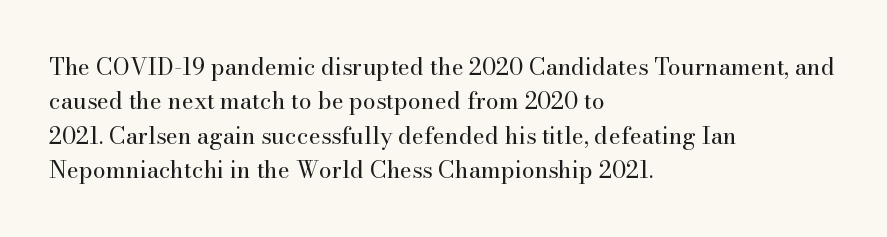
The image shows 23 px text type, upright; set left-aligned, normal line spacing (1.49x), normal letter spacing, not underlined.
